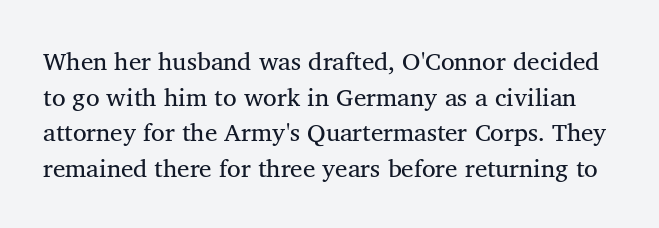
Q: Is the text bold? A: No.
Q: Is the text underlined? A: No.
Q: Is the spacing between letters normal or unusually wide? A: Normal.
Q: Is the spacing between lines tight, normal or loose? A: Normal.
